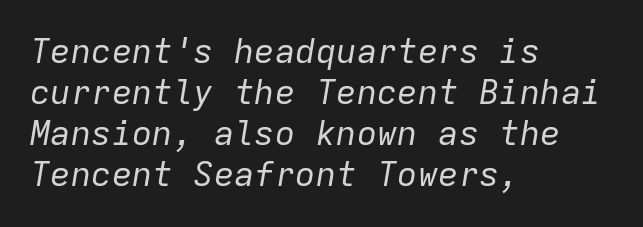
Q: Is the text bold? A: No.
Q: Is the text italic (slanted)? A: Yes, it leans right by about 9 degrees.
Q: Is the text underlined? A: No.
Q: How is the paragraph aligned? A: Left-aligned.
Q: Is the spacing between letters normal or unusually wide? A: Normal.
Q: Width (condensed, normal, or wide)? A: Normal.
Q: Stroke contrast? A: Low.
Q: x-height? A: Medium.
Q: Monospaced? A: Yes.
